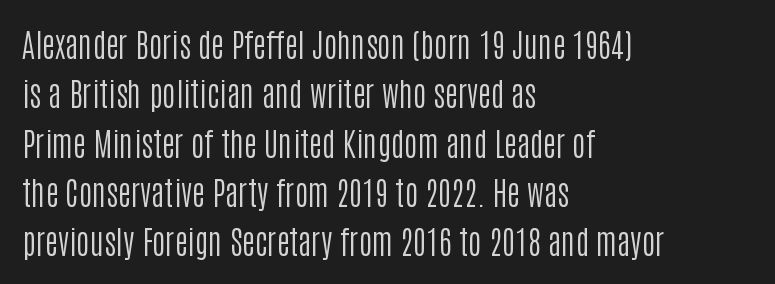
{"serif": "no", "italic": "no", "bold": "no", "weight": "regular", "width": "condensed", "stroke_contrast": "low", "x_height": "large", "monospaced": "no", "underline": "no", "align": "left", "line_spacing": "normal", "line_spacing_ratio": 1.54, "letter_spacing": "normal", "letter_spacing_em": 0.0, "glyph_px": 32}
